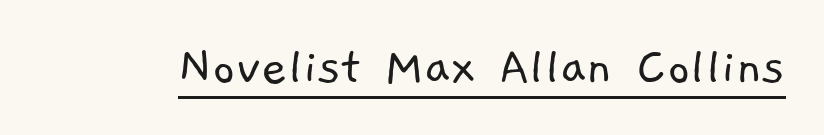
Q: Is the text bold? A: No.
Q: Is the typeface a serif or a sans-serif typeface? A: Sans-serif.
Q: Is the text underlined? A: Yes.
Q: Is the spacing between letters normal or unusually wide? A: Normal.
Q: Width (condensed, normal, or wide)? A: Normal.
Q: Stroke contrast? A: Low.
Q: x-height? A: Medium.
Q: Monospaced? A: No.
